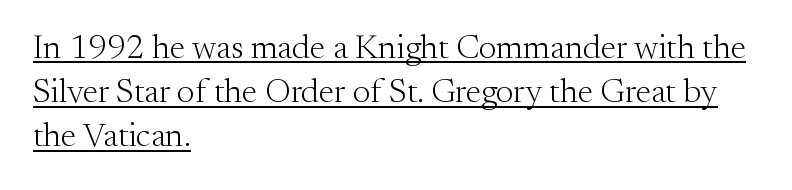
{"serif": "yes", "italic": "no", "bold": "no", "weight": "light", "width": "normal", "stroke_contrast": "medium", "x_height": "small", "monospaced": "no", "underline": "yes", "align": "left", "line_spacing": "normal", "line_spacing_ratio": 1.3, "letter_spacing": "normal", "letter_spacing_em": 0.0, "glyph_px": 34}
